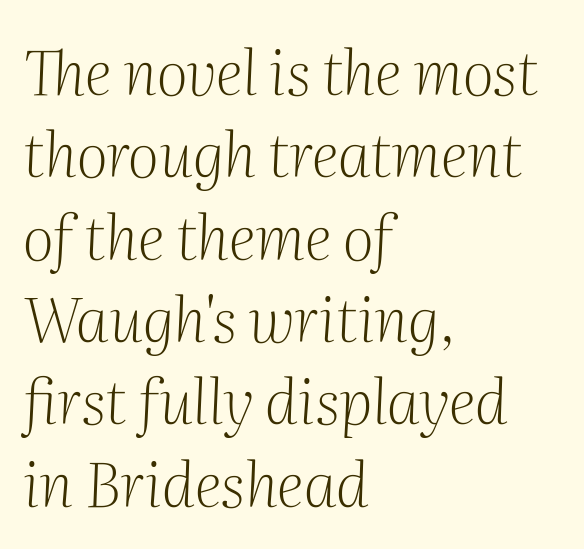
Q: Is the text bold? A: No.
Q: Is the text italic (slanted)? A: Yes, it leans right by about 2 degrees.
Q: Is the typeface a serif or a sans-serif typeface? A: Serif.
Q: Is the text underlined? A: No.
Q: How is the paragraph aligned? A: Left-aligned.
Q: Is the spacing between letters normal or unusually wide? A: Normal.
Q: Is the spacing between lines tight, normal or loose? A: Normal.
Q: Width (condensed, normal, or wide)? A: Normal.
Q: Stroke contrast? A: Medium.
Q: x-height? A: Medium.
Q: Monospaced? A: No.
